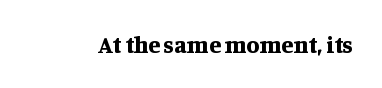
{"italic": "no", "bold": "yes", "underline": "no", "letter_spacing": "normal", "letter_spacing_em": 0.0, "glyph_px": 24}
